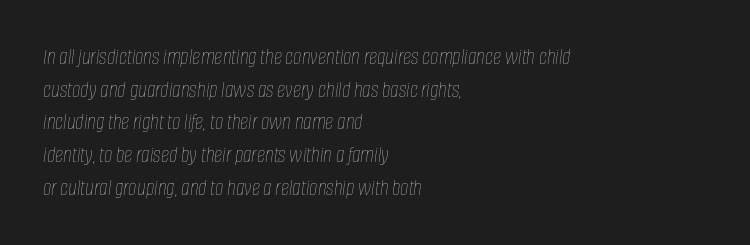
If you drew a ruler down the left edge, every line would touch it. The rendering uses a moderate line-height, typical for paragraphs. The weight tops out at a normal text grade. The font's italic variant was chosen for this text. Short note: letters normally spaced.
